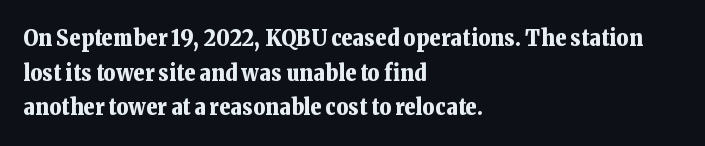
Every stem runs plumb, perpendicular to the baseline. The typesetting leans heavy: a genuine bold. Anything drawn beneath the words? Only blank space. The paragraph shown leans on its left margin. In terms of letterspacing, this is plain default setting. The space between consecutive lines is moderate.
